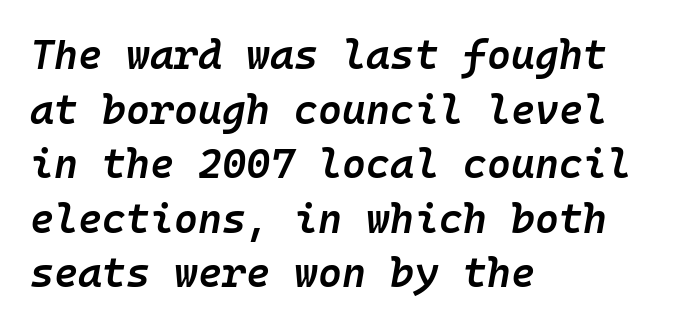
The image shows 41 px semibold type, italic (leaning right), monospaced; set left-aligned, normal line spacing (1.33x), normal letter spacing, not underlined; low stroke contrast and a medium x-height.
